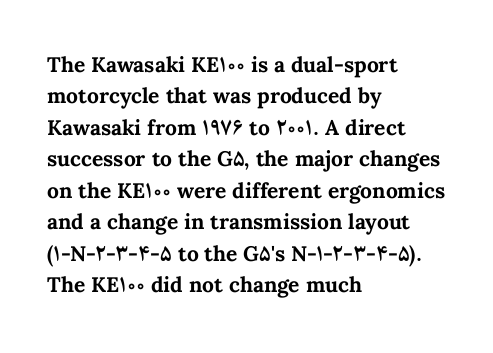
Q: Is the text bold? A: Yes.
Q: Is the text italic (slanted)? A: No, it is upright.
Q: Is the text underlined? A: No.
Q: How is the paragraph aligned? A: Left-aligned.
Q: Is the spacing between letters normal or unusually wide? A: Normal.
Q: Is the spacing between lines tight, normal or loose? A: Normal.
